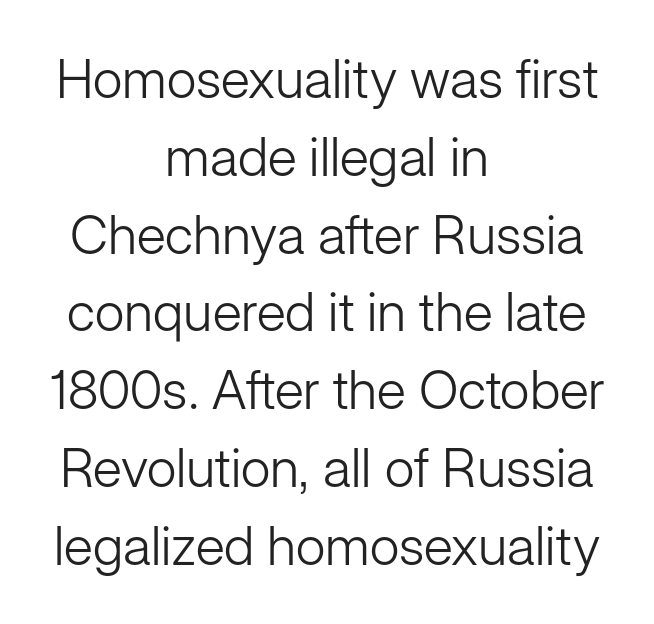
{"serif": "no", "italic": "no", "bold": "no", "weight": "light", "width": "normal", "stroke_contrast": "low", "x_height": "medium", "monospaced": "no", "underline": "no", "align": "center", "line_spacing": "normal", "line_spacing_ratio": 1.44, "letter_spacing": "normal", "letter_spacing_em": 0.0, "glyph_px": 54}
